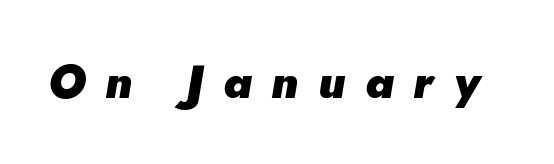
Words appear elongated and porous because spacing is wide. The rendering uses natural spacing where letterforms have individual widths. The font is running at its bold setting. Clear beneath every line of the passage.
